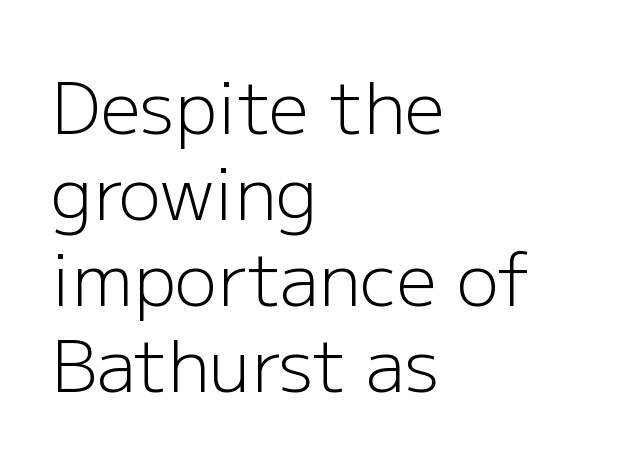
The image shows 71 px light sans-serif type, upright; set left-aligned, line spacing 1.21x, normal letter spacing, not underlined; low stroke contrast and a medium x-height.
